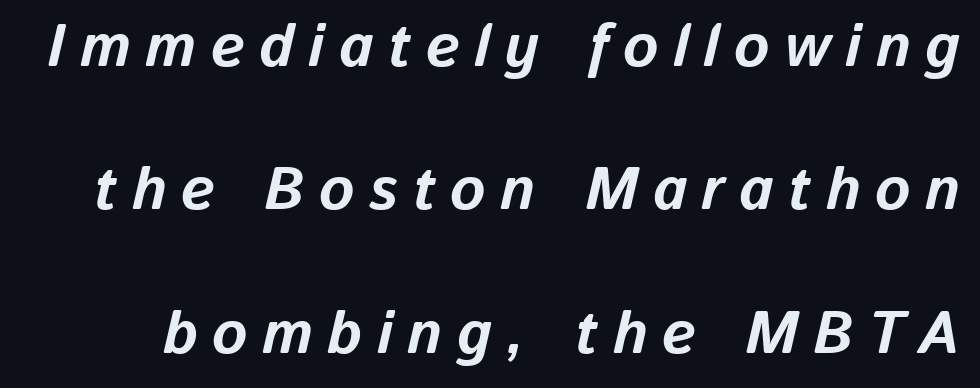
Here the glyphs are tracked loosely, breaking word shapes into spaced letters. Is this a fixed-width face? No — the glyphs have proportional, varying widths. Vertically, the passage feels expansive, rows floating well apart. This sample uses an oblique cut, with every glyph tilted off the vertical. The glyphs have the mass of a bold cut. The string is rendered with underlining switched off.
